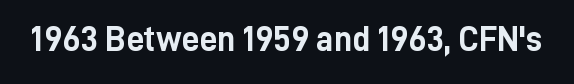
The image shows 35 px semibold, condensed sans-serif type, upright; set normal letter spacing, not underlined; low stroke contrast and a medium x-height.
